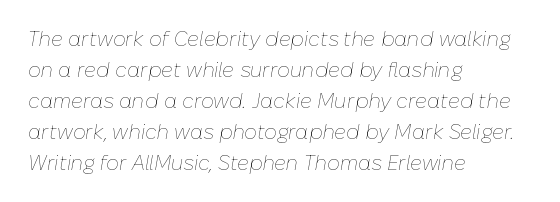
Q: Is the text bold? A: No.
Q: Is the text italic (slanted)? A: Yes, it leans right by about 10 degrees.
Q: Is the text underlined? A: No.
Q: How is the paragraph aligned? A: Left-aligned.
Q: Is the spacing between letters normal or unusually wide? A: Normal.
Q: Is the spacing between lines tight, normal or loose? A: Normal.
